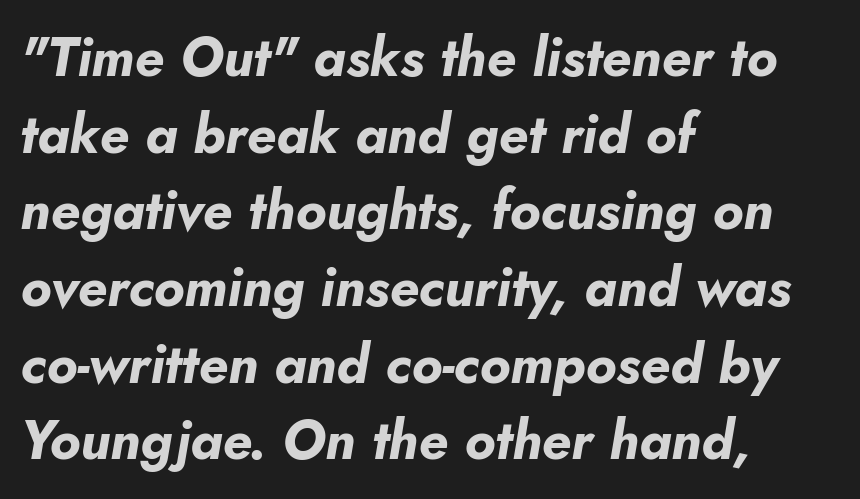
{"italic": "yes", "lean": "right", "slant_degrees": 10, "bold": "yes", "weight": "bold", "width": "normal", "stroke_contrast": "low", "x_height": "small", "monospaced": "no", "underline": "no", "align": "left", "line_spacing": "normal", "line_spacing_ratio": 1.42, "letter_spacing": "normal", "letter_spacing_em": 0.0, "glyph_px": 54}
